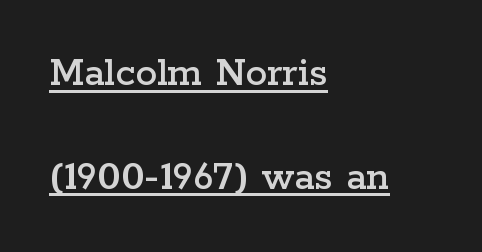
This sample is left-justified, so line endings fall wherever the words run out. The typesetter has applied underlining to the passage shown. This block would shrink considerably if given ordinary leading; it's expanded now. Is this a fixed-width face? No — the glyphs have proportional, varying widths. This is serif lettering, the kind often seen in printed books.
